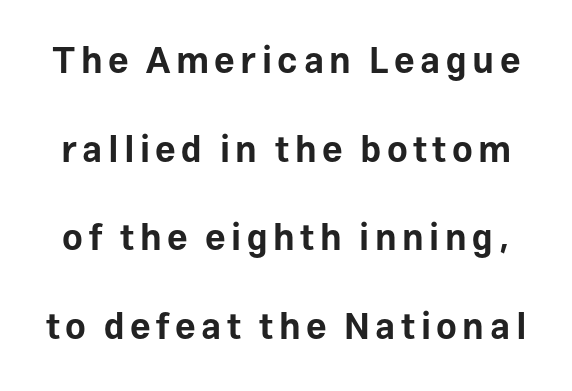
A great deal of white space separates one row of letters from the next. Posture: vertical. The glyphs have the mass of a bold cut. Unlike a traditional serif, this face leaves its strokes unadorned. A typesetter would call this proportional, since set widths differ per character.
